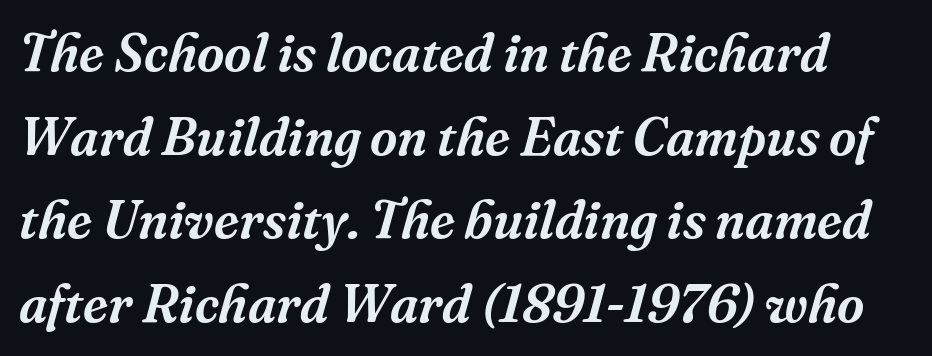
The image shows 53 px serif type, italic (leaning right); set normal line spacing (1.58x), normal letter spacing, not underlined; medium stroke contrast and a medium x-height.
